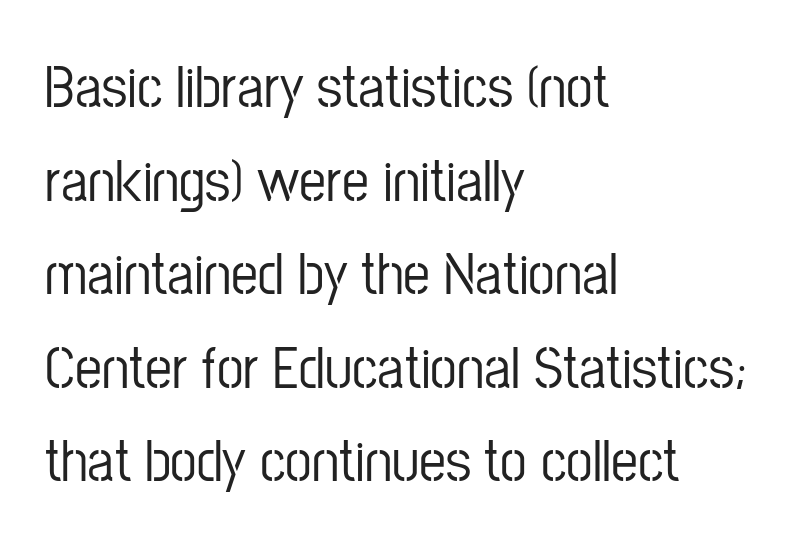
The image shows 60 px condensed sans-serif type, upright; set left-aligned, normal line spacing (1.56x), normal letter spacing, not underlined; low stroke contrast and a medium x-height.
